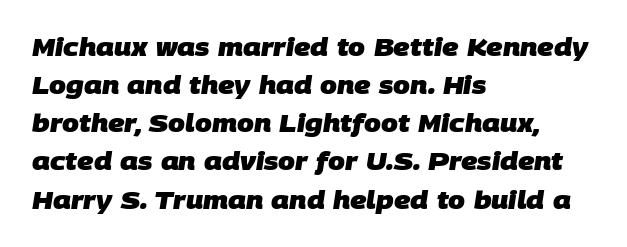
{"bold": "yes", "underline": "no", "align": "left", "line_spacing": "normal", "line_spacing_ratio": 1.59, "letter_spacing": "normal", "letter_spacing_em": 0.0, "glyph_px": 24}
